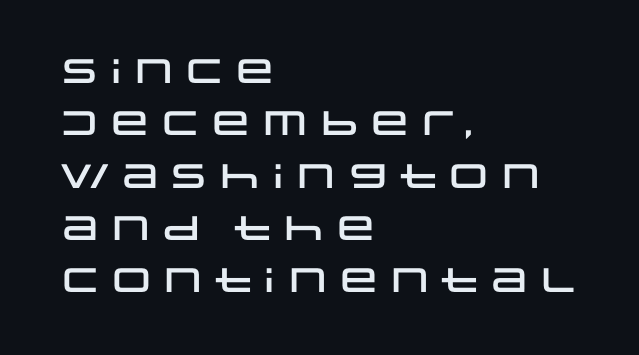
Q: Is the text italic (slanted)? A: No, it is upright.
Q: Is the typeface a serif or a sans-serif typeface? A: Sans-serif.
Q: Is the text underlined? A: No.
Q: How is the paragraph aligned? A: Left-aligned.
Q: Is the spacing between letters normal or unusually wide? A: Normal.
Q: Is the spacing between lines tight, normal or loose? A: Normal.
Q: Width (condensed, normal, or wide)? A: Wide.
Q: Stroke contrast? A: Low.
Q: x-height? A: Large.
Q: Monospaced? A: No.
